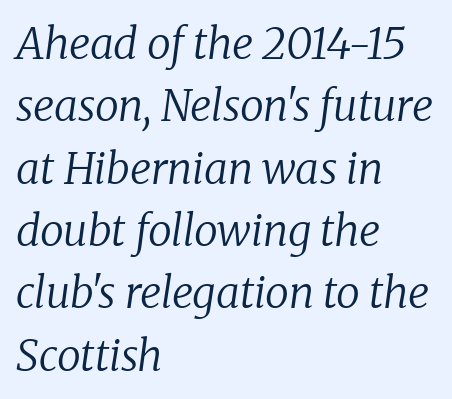
Looks like regular typesetting: each glyph gets only the width it needs. The line-height multiplier appears to be the usual default. The designer went with a serif here, giving each stem small feet. Descenders hang freely into open space.
